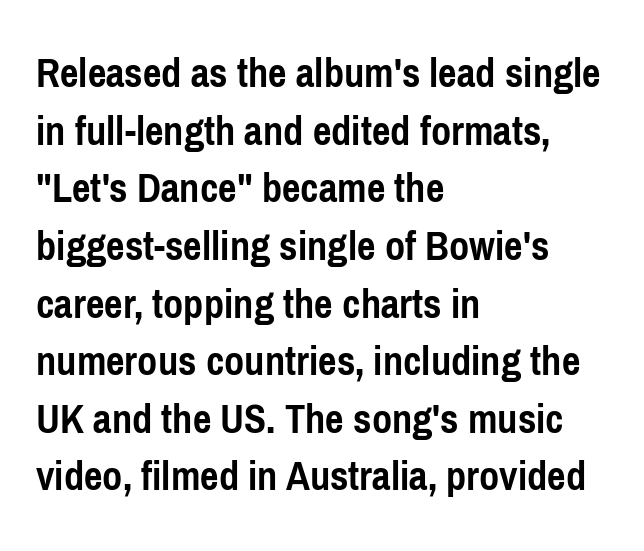
{"serif": "no", "italic": "no", "bold": "yes", "weight": "semibold", "width": "condensed", "stroke_contrast": "low", "x_height": "medium", "monospaced": "no", "underline": "no", "align": "left", "line_spacing": "normal", "line_spacing_ratio": 1.31, "letter_spacing": "normal", "letter_spacing_em": 0.0, "glyph_px": 44}
